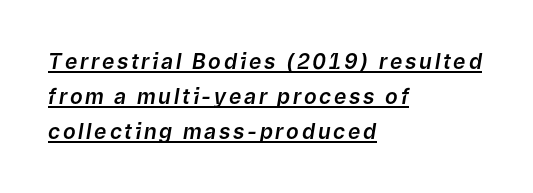
{"italic": "yes", "lean": "right", "slant_degrees": 9, "underline": "yes", "align": "left", "line_spacing": "normal", "line_spacing_ratio": 1.66, "glyph_px": 21}
